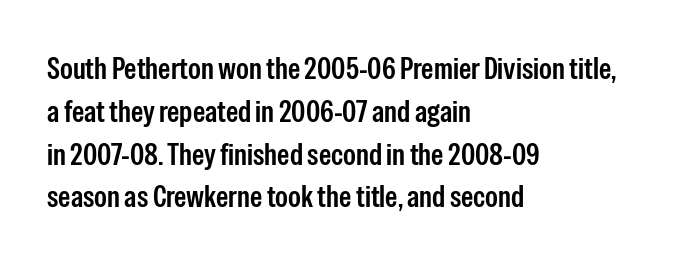
Short note: letters normally spaced. The rendering uses natural spacing where letterforms have individual widths. Check where the strokes stop: nothing finishes them off — pure sans. Glance below the letters and you will spot only blank space. A student would call this left alignment; a typographer would say flush left, rag right.
